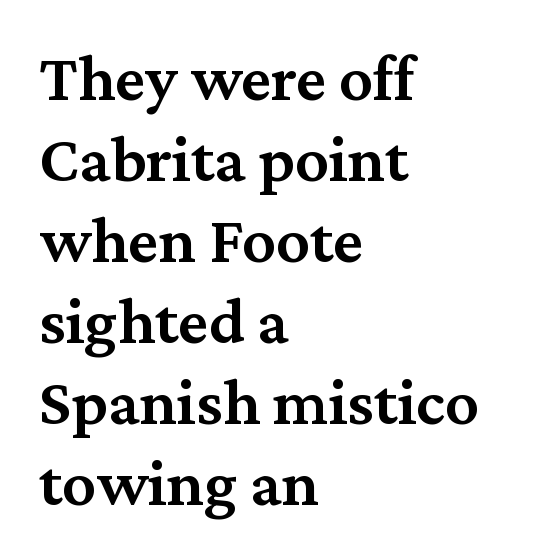
{"serif": "yes", "italic": "no", "bold": "semi", "weight": "semibold", "width": "normal", "stroke_contrast": "medium", "x_height": "medium", "monospaced": "no", "underline": "no", "align": "left", "line_spacing_ratio": 1.21, "letter_spacing": "normal", "letter_spacing_em": 0.0, "glyph_px": 67}
